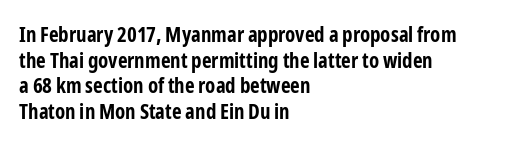
The image shows 21 px bold type, upright; set left-aligned, line spacing 1.22x, normal letter spacing, not underlined.
